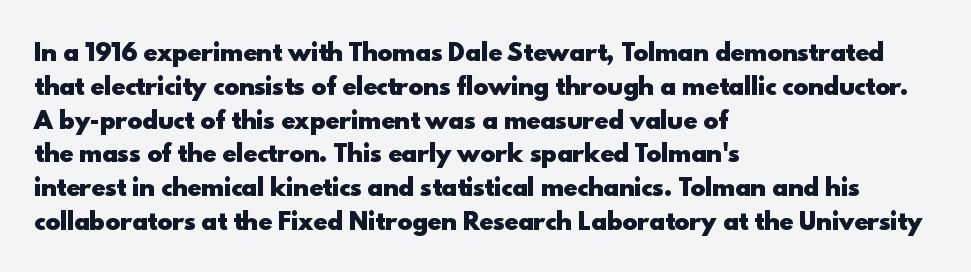
Q: Is the text bold? A: Yes.
Q: Is the text italic (slanted)? A: No, it is upright.
Q: Is the text underlined? A: No.
Q: How is the paragraph aligned? A: Left-aligned.
Q: Is the spacing between letters normal or unusually wide? A: Normal.
Q: Is the spacing between lines tight, normal or loose? A: Normal.
